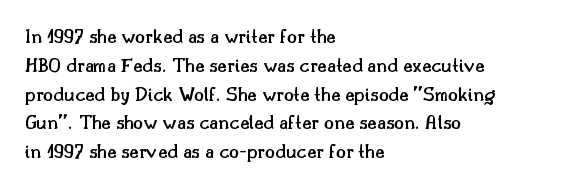
Anything drawn beneath the words? Only blank space. The line-height multiplier appears to be the usual default. Rendered with straight, roman letterforms. Each word holds together tightly as a unit, with standard inter-letter gaps. Every letter is mildly thick-stroked: semibold rather than bold. The paragraph has a hard left edge and a soft right edge.
